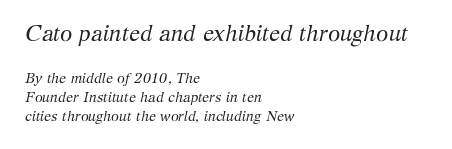
The image shows 22 px text type, italic (leaning right); set left-aligned, normal line spacing (1.36x), normal letter spacing, not underlined; the first (top) block is 1.57x larger.
